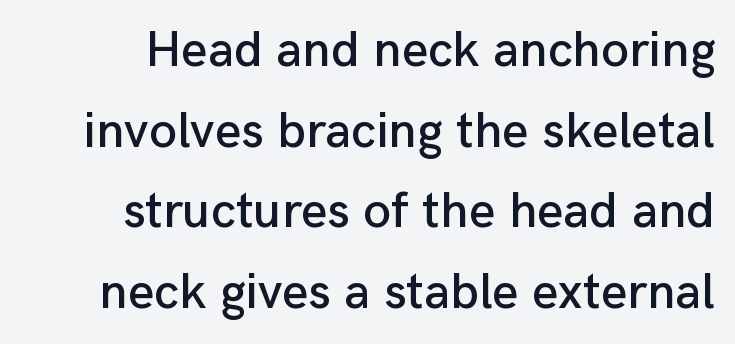
The space beneath each line is pristine and unruled. The font's upright variant was chosen for this text. Quick note: interline space is typical. In terms of letterspacing, this is plain default setting. The font family rendered here belongs to the sans-serif group.
